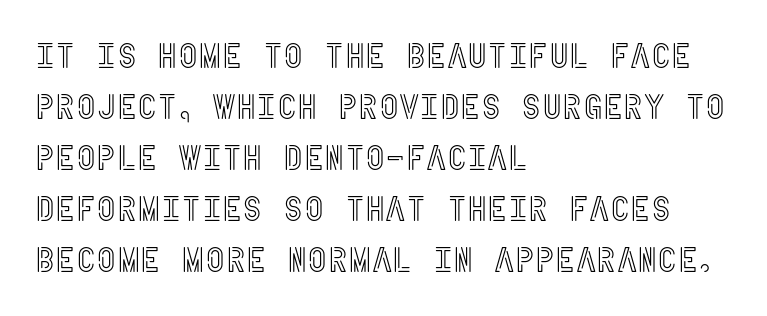
{"italic": "no", "width": "condensed", "x_height": "large", "underline": "no", "align": "left", "line_spacing": "normal", "line_spacing_ratio": 1.46, "letter_spacing": "normal", "letter_spacing_em": 0.0, "glyph_px": 35}
